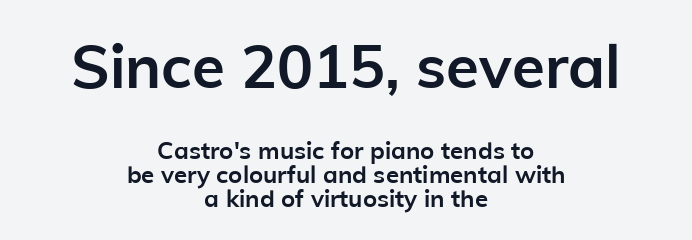
The image shows 60 px semibold sans-serif type, upright; set centered, tight line spacing (0.99x), normal letter spacing, not underlined; the first (top) block is 2.5x larger; low stroke contrast and a medium x-height.
